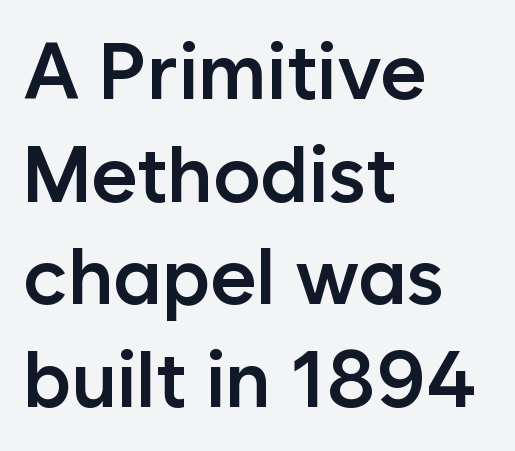
Q: Is the text bold? A: Semi-bold.
Q: Is the text italic (slanted)? A: No, it is upright.
Q: Is the typeface a serif or a sans-serif typeface? A: Sans-serif.
Q: Is the text underlined? A: No.
Q: How is the paragraph aligned? A: Left-aligned.
Q: Is the spacing between letters normal or unusually wide? A: Normal.
Q: Is the spacing between lines tight, normal or loose? A: Normal.
Q: Width (condensed, normal, or wide)? A: Normal.
Q: Stroke contrast? A: Low.
Q: x-height? A: Medium.
Q: Monospaced? A: No.
